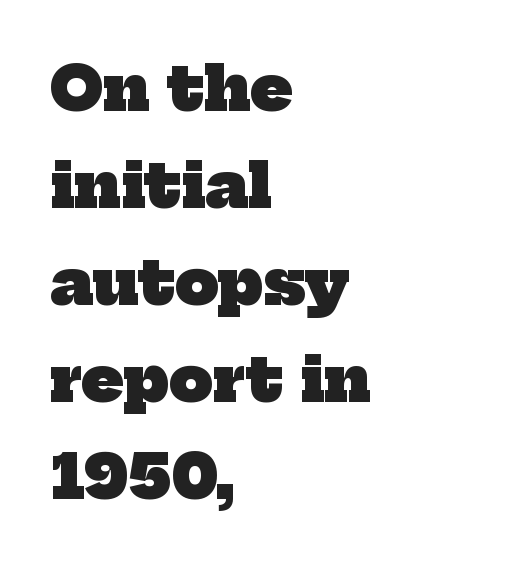
The image shows 61 px heavy serif type; set left-aligned, normal line spacing (1.59x), normal letter spacing, not underlined; low stroke contrast and a medium x-height.
